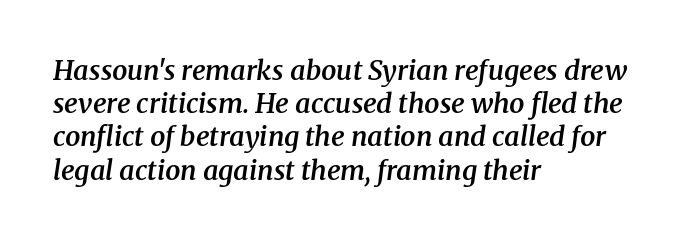
{"italic": "yes", "lean": "right", "slant_degrees": 8, "bold": "semi", "underline": "no", "align": "left", "line_spacing_ratio": 1.23, "letter_spacing": "normal", "letter_spacing_em": 0.0, "glyph_px": 27}
